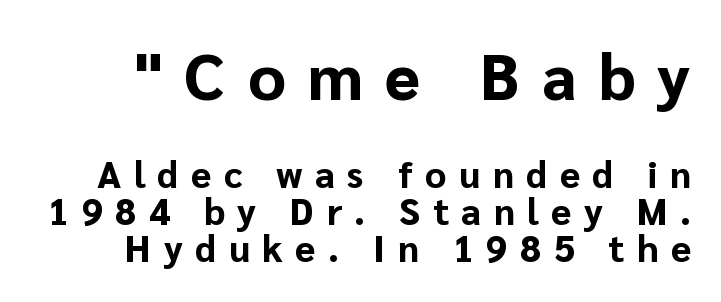
Summary of vertical rhythm: compact, with narrow interline spacing. A typesetter would call this heavily tracked-out type. The passage shown is typed in a proportional face where columns would drift. This sample uses a sans-serif face. Each row of text sits above clean, open space. On the weight axis this lands at bold, roughly 700.
